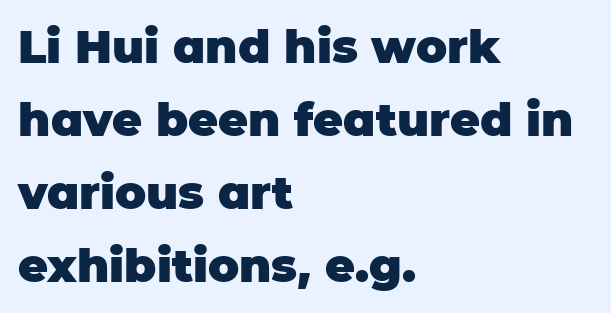
{"serif": "no", "italic": "no", "bold": "yes", "weight": "heavy", "width": "normal", "stroke_contrast": "low", "x_height": "large", "monospaced": "no", "underline": "no", "align": "left", "line_spacing": "normal", "line_spacing_ratio": 1.59, "letter_spacing": "normal", "letter_spacing_em": 0.0, "glyph_px": 46}
